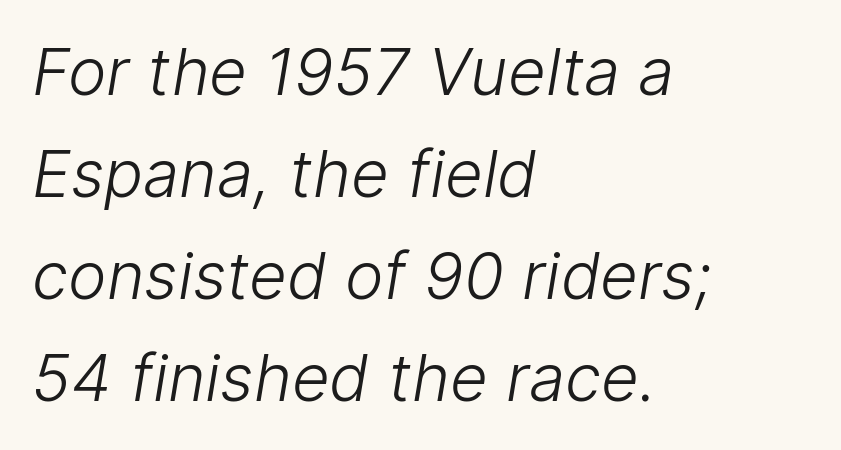
The image shows 65 px light sans-serif type; set left-aligned, normal line spacing (1.57x), normal letter spacing, not underlined; low stroke contrast and a medium x-height.
